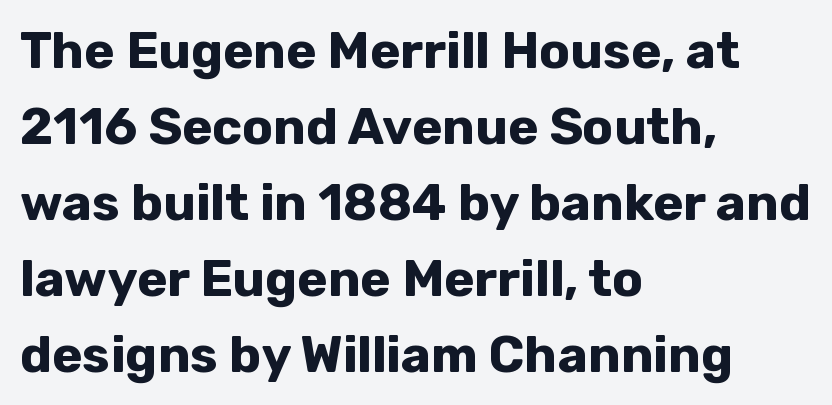
Q: Is the text bold? A: Yes.
Q: Is the text italic (slanted)? A: No, it is upright.
Q: Is the typeface a serif or a sans-serif typeface? A: Sans-serif.
Q: Is the text underlined? A: No.
Q: How is the paragraph aligned? A: Left-aligned.
Q: Is the spacing between letters normal or unusually wide? A: Normal.
Q: Is the spacing between lines tight, normal or loose? A: Normal.
Q: Width (condensed, normal, or wide)? A: Normal.
Q: Stroke contrast? A: Low.
Q: x-height? A: Medium.
Q: Monospaced? A: No.
